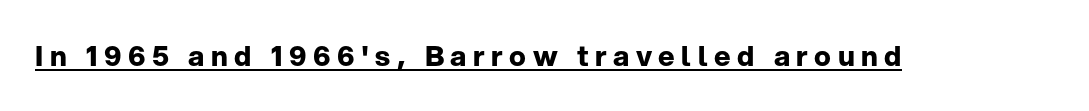
The image shows 28 px bold sans-serif type, upright; set unusually wide letter spacing (+0.23 em), underlined; low stroke contrast and a medium x-height.
